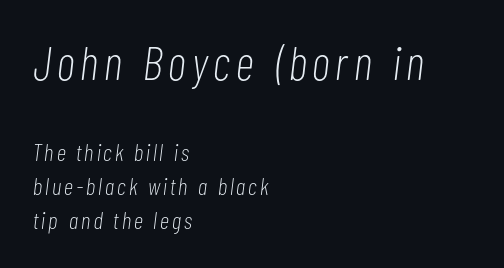
Q: Is the text bold? A: No.
Q: Is the text italic (slanted)? A: Yes, it leans right by about 7 degrees.
Q: Is the text underlined? A: No.
Q: How is the paragraph aligned? A: Left-aligned.
Q: Is the spacing between lines tight, normal or loose? A: Normal.
Q: Which block of text is set in a larger size, the first (top) or the second (bottom)? A: The first (top) one.
Q: Width (condensed, normal, or wide)? A: Condensed.
Q: Stroke contrast? A: Low.
Q: x-height? A: Medium.
Q: Monospaced? A: No.
